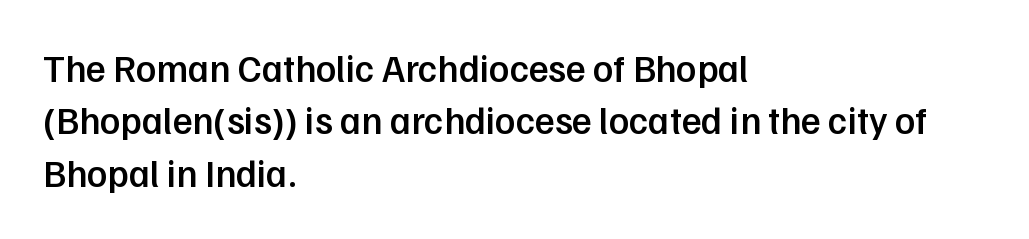
Q: Is the text bold? A: Semi-bold.
Q: Is the text italic (slanted)? A: No, it is upright.
Q: Is the typeface a serif or a sans-serif typeface? A: Sans-serif.
Q: Is the text underlined? A: No.
Q: How is the paragraph aligned? A: Left-aligned.
Q: Is the spacing between letters normal or unusually wide? A: Normal.
Q: Is the spacing between lines tight, normal or loose? A: Normal.
Q: Width (condensed, normal, or wide)? A: Normal.
Q: Stroke contrast? A: Low.
Q: x-height? A: Medium.
Q: Monospaced? A: No.
